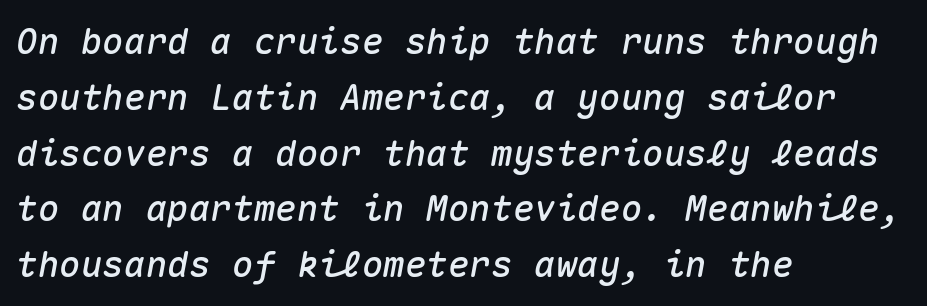
The image shows 36 px text type, italic (leaning right), monospaced; set left-aligned, normal line spacing (1.55x), normal letter spacing, not underlined; medium stroke contrast and a medium x-height.
